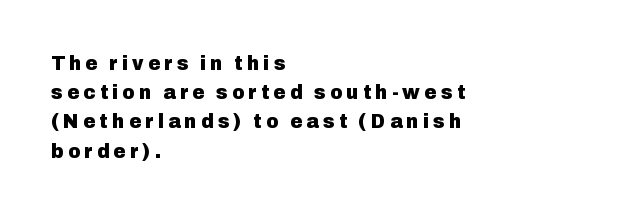
{"italic": "no", "bold": "yes", "underline": "no", "align": "left", "line_spacing": "normal", "line_spacing_ratio": 1.39, "letter_spacing": "wide", "letter_spacing_em": 0.2, "glyph_px": 21}
